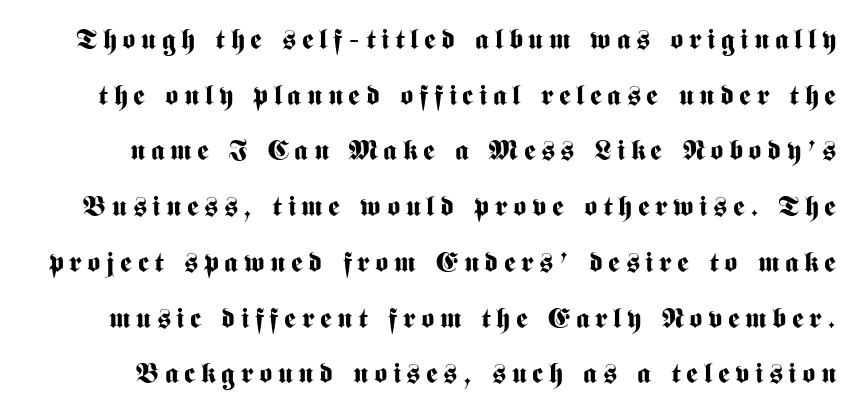
The image shows 28 px bold, condensed sans-serif type, upright; set loose line spacing (1.99x), unusually wide letter spacing (+0.2 em), not underlined; medium stroke contrast and a medium x-height.
